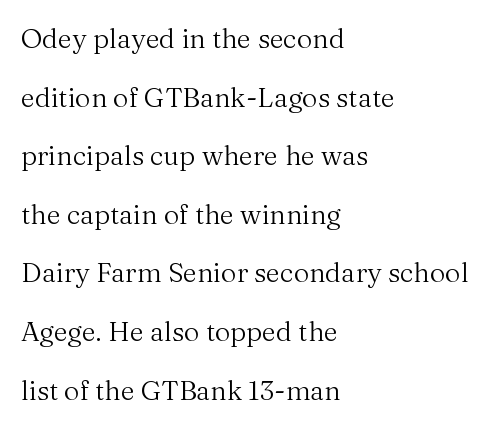
The image shows 27 px text type, upright; set left-aligned, loose line spacing (2.17x), normal letter spacing, not underlined.
